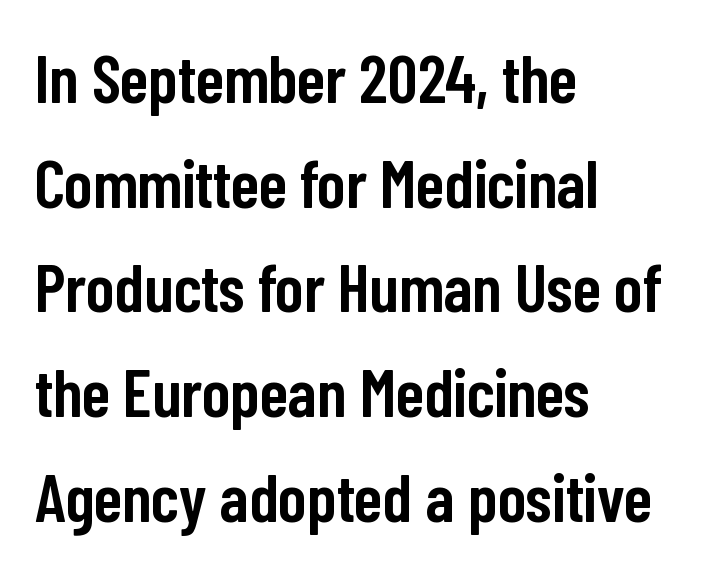
Q: Is the text bold? A: Semi-bold.
Q: Is the text italic (slanted)? A: No, it is upright.
Q: Is the typeface a serif or a sans-serif typeface? A: Sans-serif.
Q: Is the text underlined? A: No.
Q: How is the paragraph aligned? A: Left-aligned.
Q: Is the spacing between letters normal or unusually wide? A: Normal.
Q: Is the spacing between lines tight, normal or loose? A: Normal.
Q: Width (condensed, normal, or wide)? A: Condensed.
Q: Stroke contrast? A: Low.
Q: x-height? A: Medium.
Q: Monospaced? A: No.
